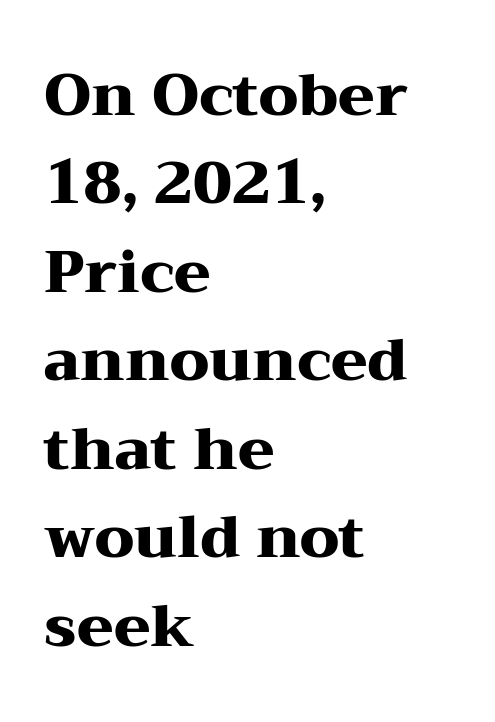
Notice how descenders clear the ascenders below comfortably — that's standard leading. Just letters on the line, the space beneath them empty. Layout note: lines flush left. The designer went with a serif here, giving each stem small feet. Here the glyphs are tracked normally, forming tight word shapes.
